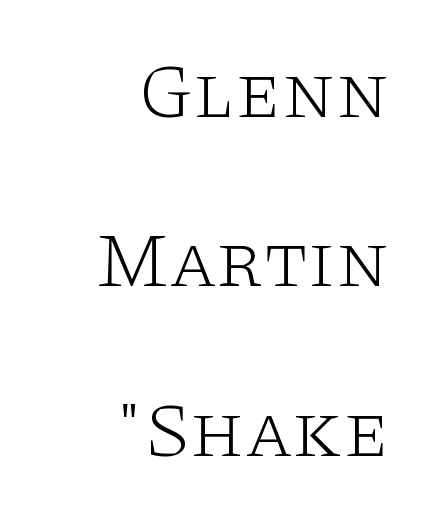
Q: Is the text bold? A: No.
Q: Is the text italic (slanted)? A: No, it is upright.
Q: Is the typeface a serif or a sans-serif typeface? A: Serif.
Q: Is the text underlined? A: No.
Q: How is the paragraph aligned? A: Right-aligned.
Q: Is the spacing between letters normal or unusually wide? A: Normal.
Q: Is the spacing between lines tight, normal or loose? A: Loose.
Q: Width (condensed, normal, or wide)? A: Wide.
Q: Stroke contrast? A: Low.
Q: x-height? A: Large.
Q: Monospaced? A: No.
